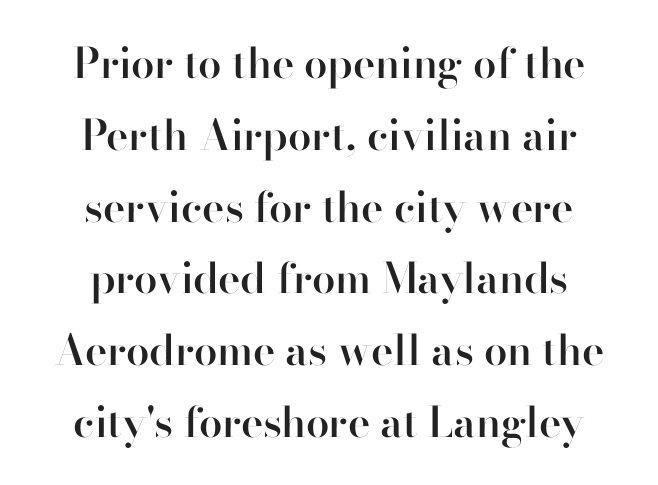
Q: Is the text bold? A: Semi-bold.
Q: Is the text italic (slanted)? A: No, it is upright.
Q: Is the typeface a serif or a sans-serif typeface? A: Sans-serif.
Q: Is the text underlined? A: No.
Q: How is the paragraph aligned? A: Centered.
Q: Is the spacing between letters normal or unusually wide? A: Normal.
Q: Width (condensed, normal, or wide)? A: Normal.
Q: Stroke contrast? A: High.
Q: x-height? A: Small.
Q: Monospaced? A: No.
